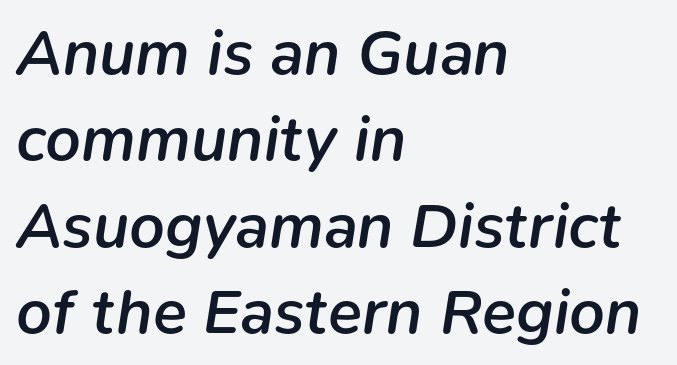
This sample has the flowing, uneven cadence of proportional lettering. Posture: slanted. Leftover space on each line is placed entirely after the last word. Unmarked baselines from the first word to the last.
